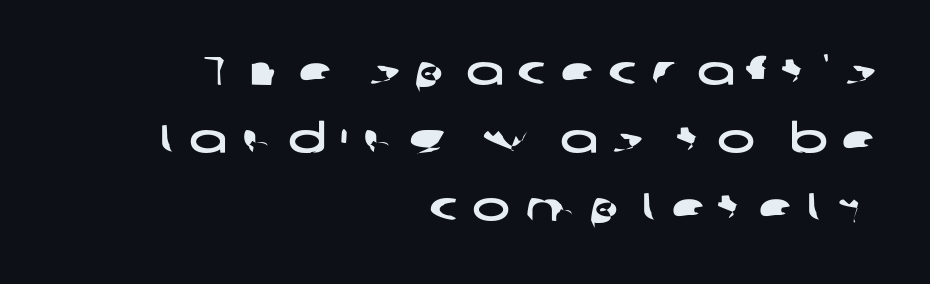
Typographically, this falls in the sans-serif category. Any mark beneath the type? The region is blank. Does the copy run flush right? Yes — the right margin is perfectly even. Tracking here is generous; glyphs stand well apart from one another. The block of text has a typical density, with ordinary space between rows.
